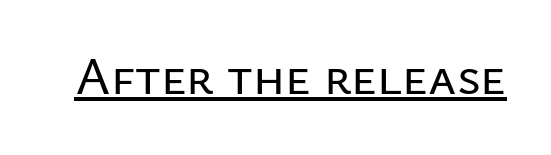
What decoration does the sample have? An underline. The designer went with a sans here, leaving each stem footless. Default kerning and tracking; the words read as compact shapes. The rendering uses natural spacing where letterforms have individual widths. Italic: no, the glyphs are upright roman.
